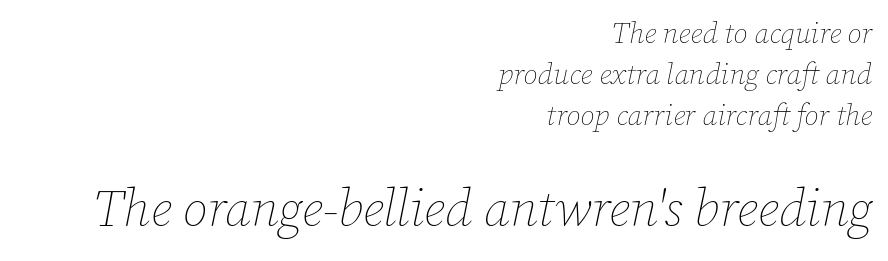
Check the space under the baseline: it is left empty. The lines sit at an ordinary, default distance from one another. Short and long lines alike share a common ending point at right. Compared with typical body copy, the letter spacing here is the same. The passage shown begins with its smaller block and ends with its larger one. No extra ink here — the face is not bold.
